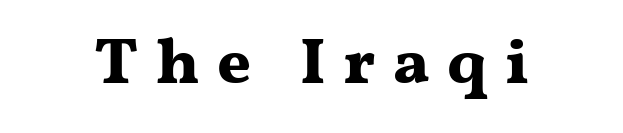
Q: Is the text bold? A: Yes.
Q: Is the text italic (slanted)? A: No, it is upright.
Q: Is the typeface a serif or a sans-serif typeface? A: Serif.
Q: Is the text underlined? A: No.
Q: How is the paragraph aligned? A: Centered.
Q: Is the spacing between letters normal or unusually wide? A: Unusually wide.
Q: Width (condensed, normal, or wide)? A: Wide.
Q: Stroke contrast? A: Medium.
Q: x-height? A: Medium.
Q: Monospaced? A: No.
